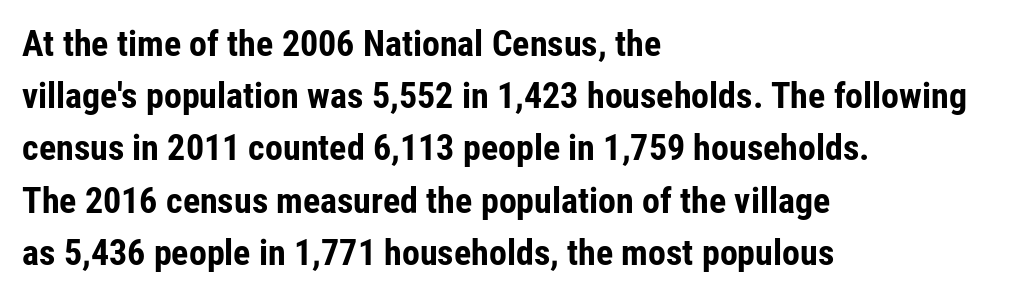
The face used here is rendered with its standard letterfit. The face used here has the dense, thick strokes of a bold. Does the lettering tilt? It doesn't — this is upright. Baseline-to-baseline distance is the conventional proportion of letter height. These lines are composed in type without serifs. Where is the straight margin? On the left.
